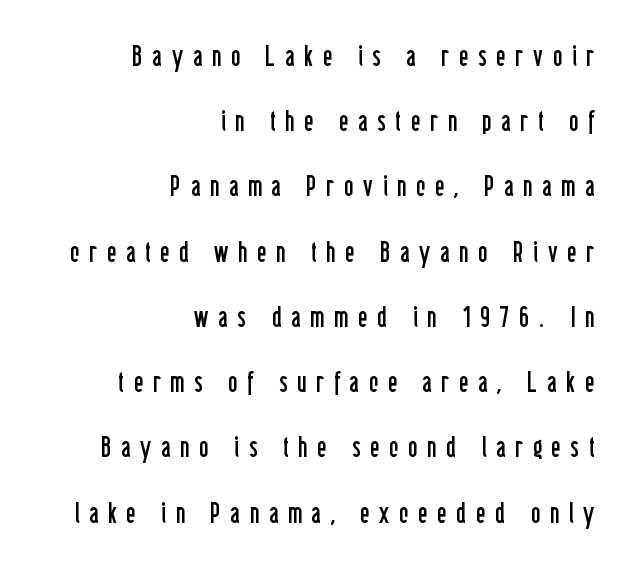
{"serif": "no", "italic": "no", "bold": "no", "weight": "regular", "width": "condensed", "stroke_contrast": "low", "x_height": "medium", "monospaced": "no", "underline": "no", "align": "right", "line_spacing": "loose", "line_spacing_ratio": 2.33, "letter_spacing": "wide", "letter_spacing_em": 0.35, "glyph_px": 28}
